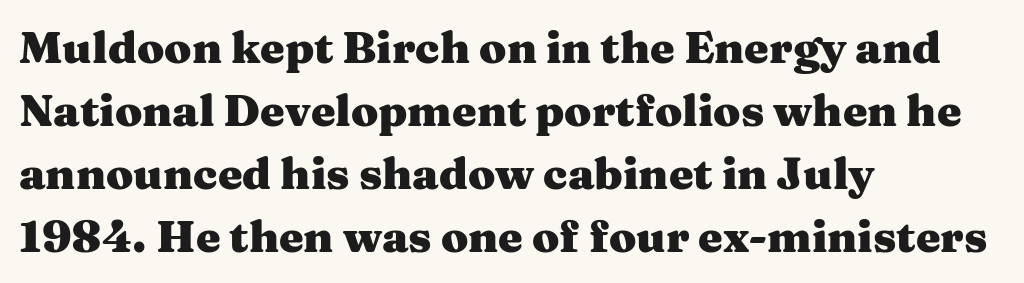
{"serif": "yes", "italic": "no", "bold": "yes", "weight": "heavy", "width": "wide", "stroke_contrast": "medium", "x_height": "medium", "monospaced": "no", "underline": "no", "align": "left", "line_spacing": "normal", "line_spacing_ratio": 1.43, "letter_spacing": "normal", "letter_spacing_em": 0.0, "glyph_px": 44}
